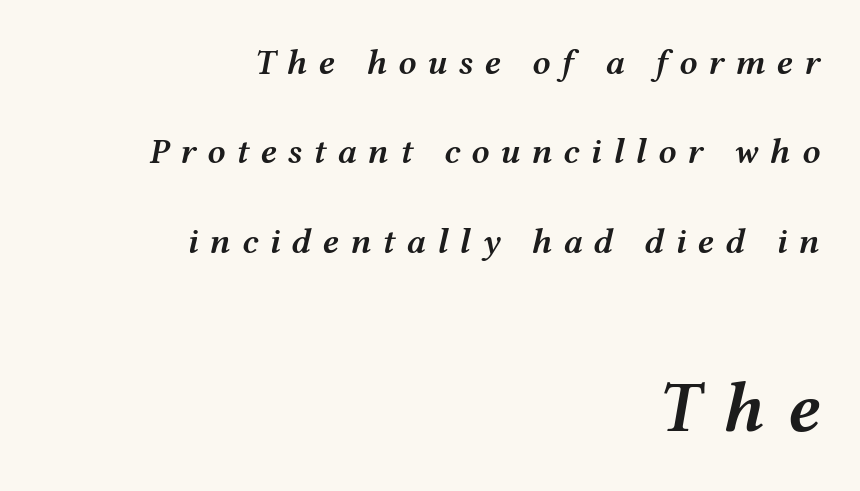
{"italic": "yes", "lean": "right", "slant_degrees": 12, "bold": "semi", "weight": "semibold", "width": "wide", "stroke_contrast": "medium", "x_height": "medium", "monospaced": "no", "underline": "no", "align": "right", "line_spacing": "loose", "line_spacing_ratio": 2.48, "letter_spacing": "wide", "letter_spacing_em": 0.3, "larger_block": "second", "size_ratio": 2.0, "glyph_px": 72}
